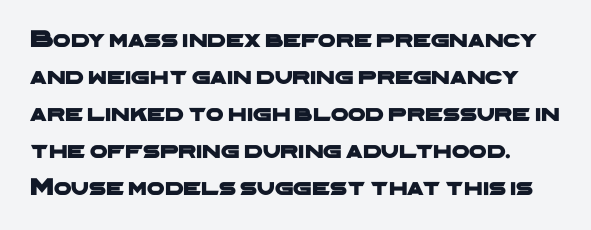
{"underline": "no", "line_spacing": "normal", "line_spacing_ratio": 1.48, "letter_spacing": "normal", "letter_spacing_em": 0.0, "glyph_px": 25}
